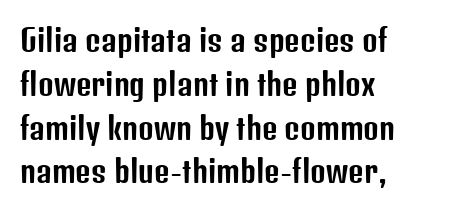
Q: Is the text italic (slanted)? A: No, it is upright.
Q: Is the typeface a serif or a sans-serif typeface? A: Sans-serif.
Q: Is the text underlined? A: No.
Q: How is the paragraph aligned? A: Left-aligned.
Q: Is the spacing between letters normal or unusually wide? A: Normal.
Q: Is the spacing between lines tight, normal or loose? A: Normal.
Q: Width (condensed, normal, or wide)? A: Condensed.
Q: Stroke contrast? A: Low.
Q: x-height? A: Medium.
Q: Monospaced? A: No.
